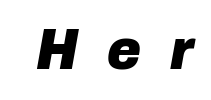
Q: Is the text bold? A: Yes.
Q: Is the text italic (slanted)? A: Yes, it leans right by about 10 degrees.
Q: Is the text underlined? A: No.
Q: Is the spacing between letters normal or unusually wide? A: Unusually wide.
Q: Width (condensed, normal, or wide)? A: Normal.
Q: Stroke contrast? A: Low.
Q: x-height? A: Medium.
Q: Monospaced? A: No.
